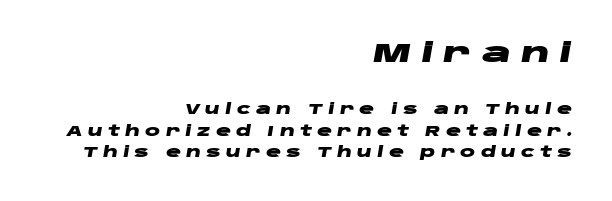
This layout puts the oversized block above and the modest block below. Glance below the letters and you will spot only blank space. One-word summary of the alignment: right. The strokes are fattened all the way to bold.
